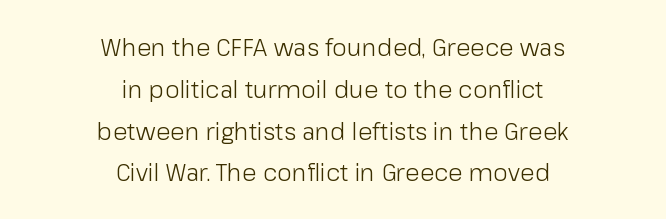
Standard letterfit; no display-style spreading of the glyphs. A student would call this center alignment; a typographer would say set centered. No italicization has been applied; the sample stays upright. Underline: absent. These glyphs show unthickened strokes, regular width or finer.
